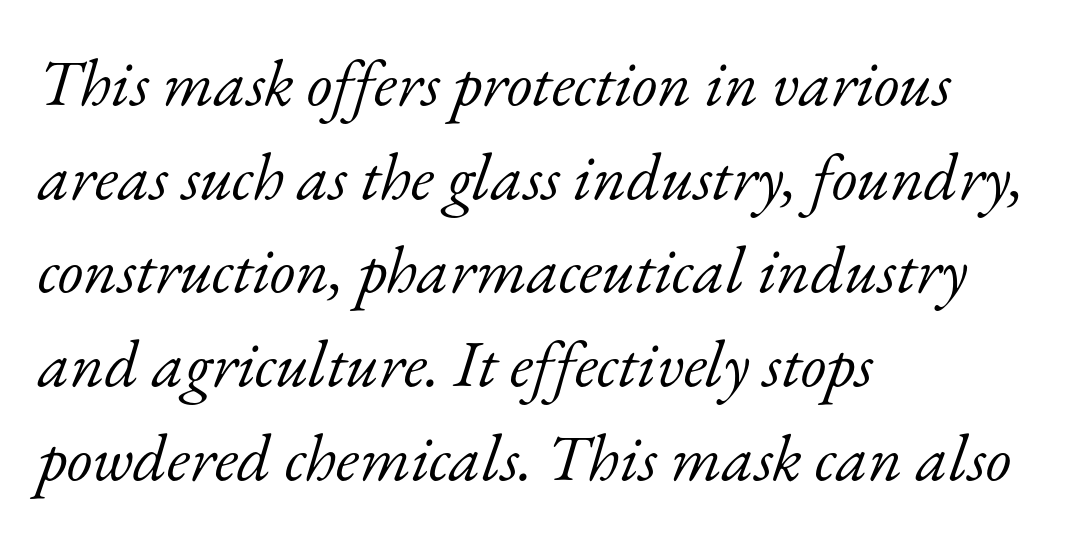
{"serif": "yes", "italic": "yes", "lean": "right", "slant_degrees": 17, "bold": "no", "weight": "light", "width": "normal", "stroke_contrast": "low", "x_height": "small", "monospaced": "no", "underline": "no", "align": "left", "line_spacing": "normal", "line_spacing_ratio": 1.42, "letter_spacing": "normal", "letter_spacing_em": 0.0, "glyph_px": 66}
